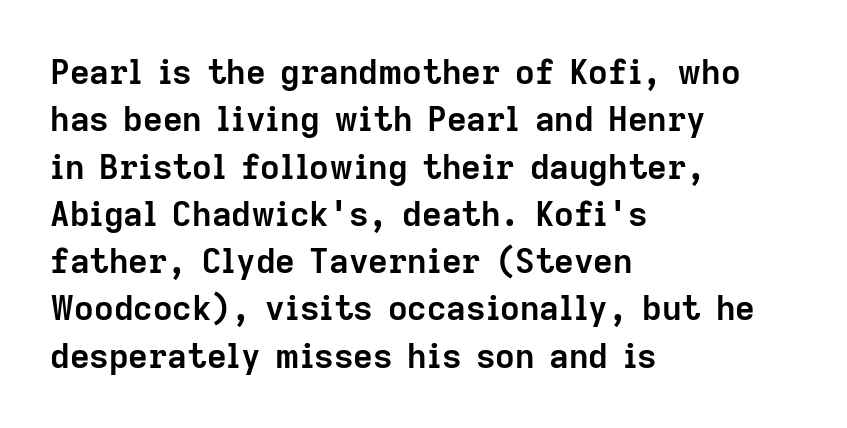
Q: Is the text bold? A: Yes.
Q: Is the text italic (slanted)? A: No, it is upright.
Q: Is the typeface a serif or a sans-serif typeface? A: Sans-serif.
Q: Is the text underlined? A: No.
Q: How is the paragraph aligned? A: Left-aligned.
Q: Is the spacing between letters normal or unusually wide? A: Normal.
Q: Is the spacing between lines tight, normal or loose? A: Normal.
Q: Width (condensed, normal, or wide)? A: Normal.
Q: Stroke contrast? A: Low.
Q: x-height? A: Medium.
Q: Monospaced? A: No.
